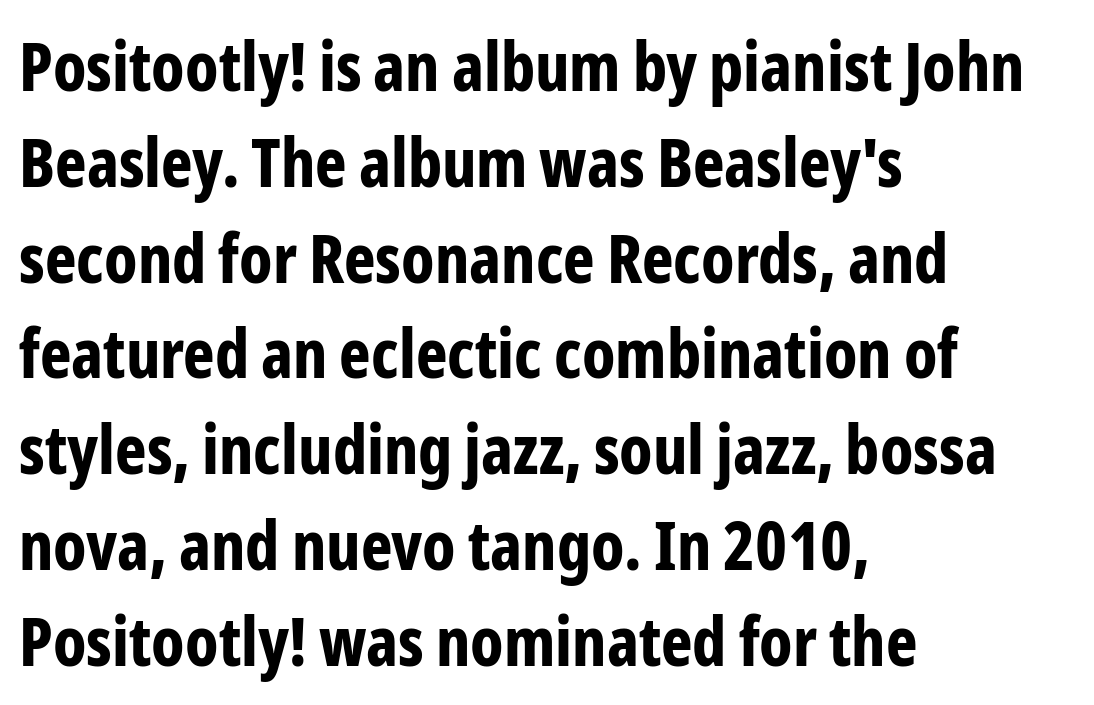
Q: Is the text bold? A: Yes.
Q: Is the text italic (slanted)? A: No, it is upright.
Q: Is the typeface a serif or a sans-serif typeface? A: Sans-serif.
Q: Is the text underlined? A: No.
Q: How is the paragraph aligned? A: Left-aligned.
Q: Is the spacing between letters normal or unusually wide? A: Normal.
Q: Is the spacing between lines tight, normal or loose? A: Normal.
Q: Width (condensed, normal, or wide)? A: Condensed.
Q: Stroke contrast? A: Low.
Q: x-height? A: Medium.
Q: Monospaced? A: No.
